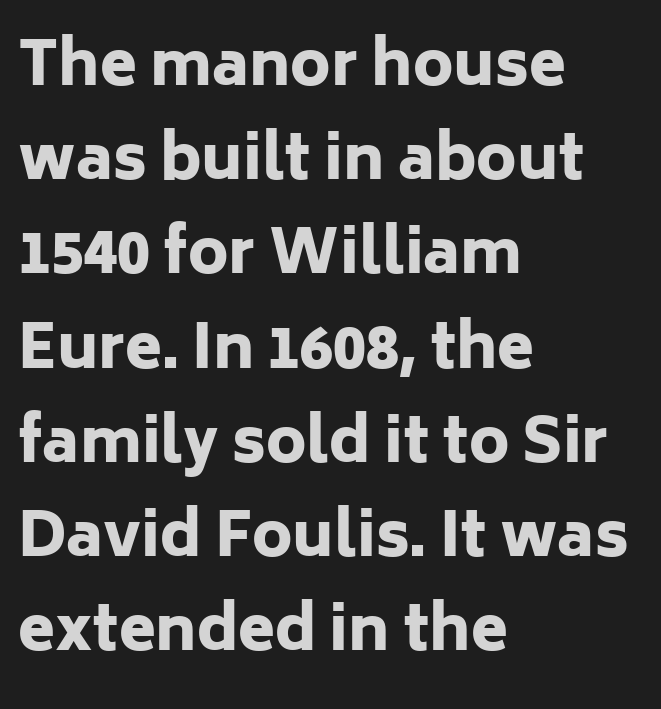
Bold? Absolutely — the strokes are thick and heavy. The lines sit at an ordinary, default distance from one another. Here the designer chose a conventional face with non-uniform glyph widths. The passage shown has conventional tracking throughout. Honestly, there is no underline to notice here at all. Italic? Not at all — the glyphs are vertical.
